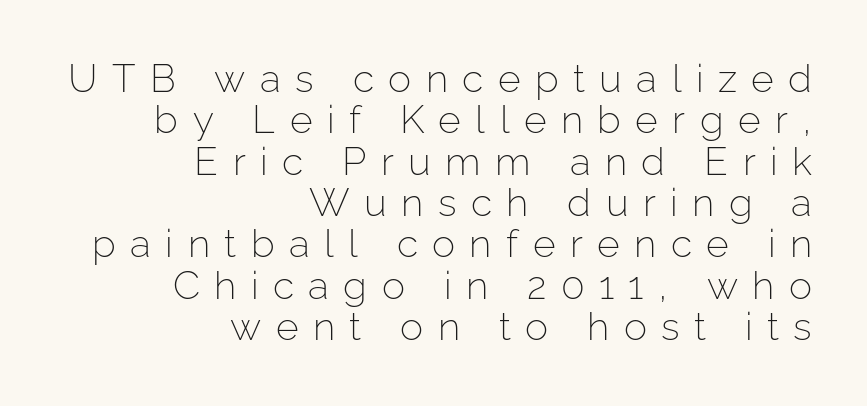
The typesetter chose a ragged-left arrangement here. Words appear elongated and porous because spacing is wide. Cramped leading. Honestly, there is no underline to notice here at all.
